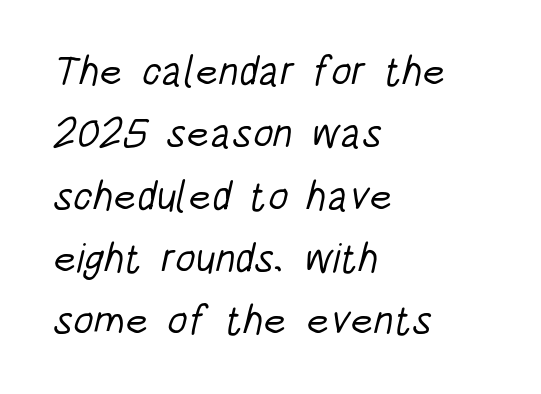
The image shows 41 px light, condensed sans-serif type; set left-aligned, normal line spacing (1.52x), normal letter spacing, not underlined; low stroke contrast and a large x-height.
